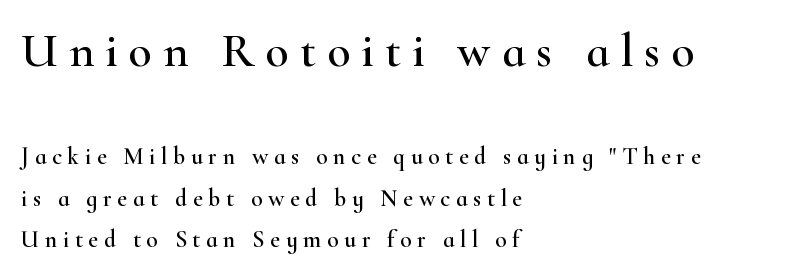
In this sample the first text group is rendered at the bigger scale. Every stem runs plumb, perpendicular to the baseline. The passage shown is typed in a proportional face where columns would drift. This sample uses expanded letter spacing, leaving extra air between glyphs. The face used here is seriffed, in the tradition of book romans. Does the copy run flush right? No — it runs flush left.
